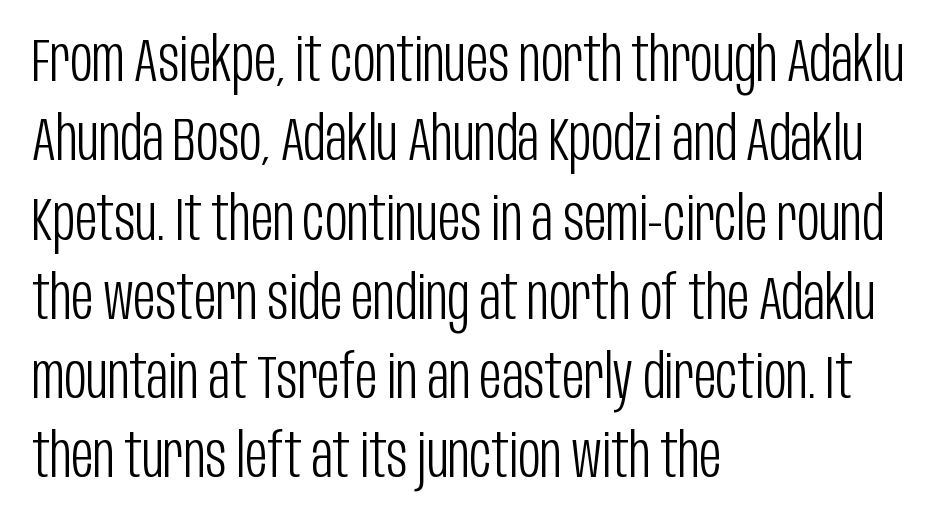
The image shows 61 px light, condensed sans-serif type, upright; set left-aligned, normal line spacing (1.3x), normal letter spacing, not underlined; low stroke contrast and a large x-height.
